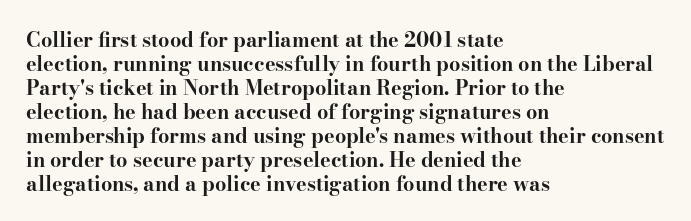
The image shows 20 px bold type, upright; set left-aligned, line spacing 1.2x, normal letter spacing, not underlined.
